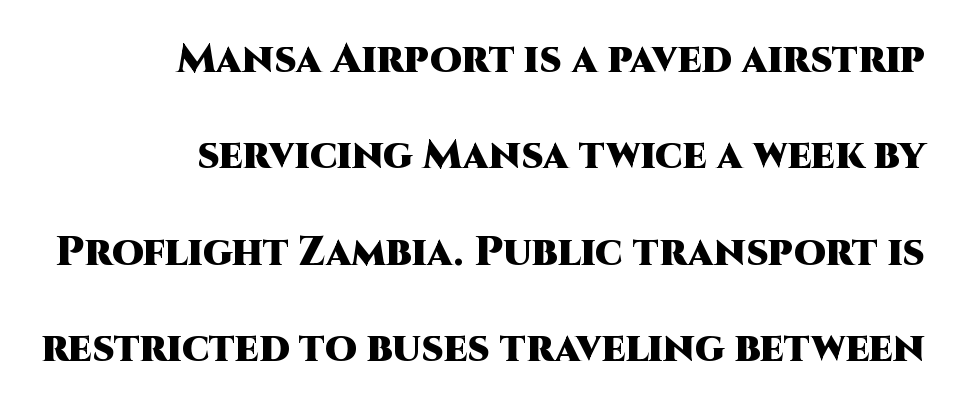
You could not count columns in this text — the font is proportionally spaced. A clean baseline with only descenders dipping below it. Casual observation: everything's shoved over to the right. Are there feet on the stems? There aren't — it's a sans. Chunky letters — that's bold for sure. When letters stand straight like this, we call the style roman or upright.
